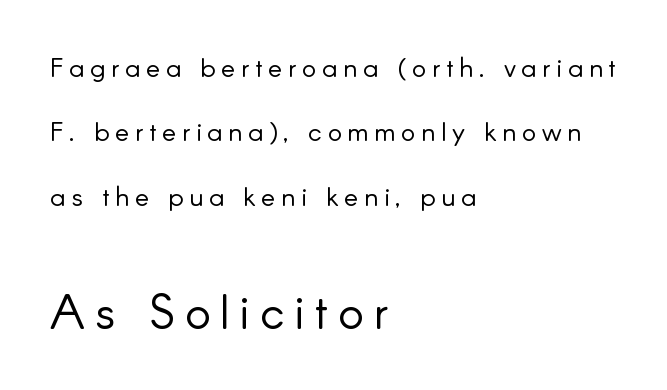
The cut favours lightness, reaching ordinary text weight at its darkest. These lines were composed using upright roman letters. The space between consecutive lines is lavish. The lines in this sample share a left origin and differ only in where they stop.
